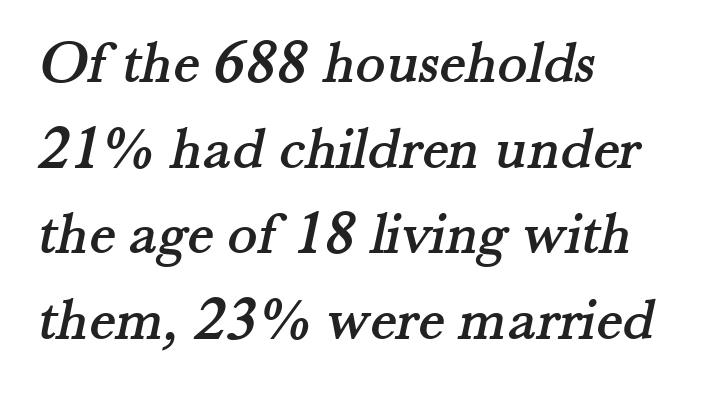
Q: Is the typeface a serif or a sans-serif typeface? A: Serif.
Q: Is the text underlined? A: No.
Q: How is the paragraph aligned? A: Left-aligned.
Q: Is the spacing between letters normal or unusually wide? A: Normal.
Q: Is the spacing between lines tight, normal or loose? A: Normal.
Q: Width (condensed, normal, or wide)? A: Normal.
Q: Stroke contrast? A: Medium.
Q: x-height? A: Small.
Q: Monospaced? A: No.
